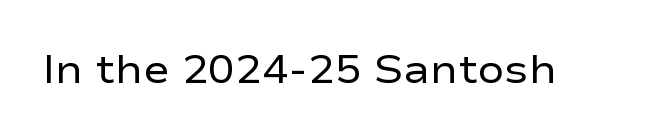
Q: Is the text bold? A: No.
Q: Is the text italic (slanted)? A: No, it is upright.
Q: Is the typeface a serif or a sans-serif typeface? A: Sans-serif.
Q: Is the text underlined? A: No.
Q: Is the spacing between letters normal or unusually wide? A: Normal.
Q: Width (condensed, normal, or wide)? A: Wide.
Q: Stroke contrast? A: Low.
Q: x-height? A: Medium.
Q: Monospaced? A: No.
